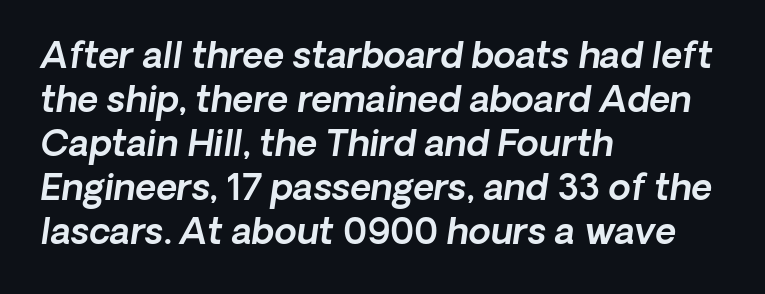
The image shows 36 px sans-serif type; set left-aligned, line spacing 1.22x, normal letter spacing, not underlined; a medium x-height.
